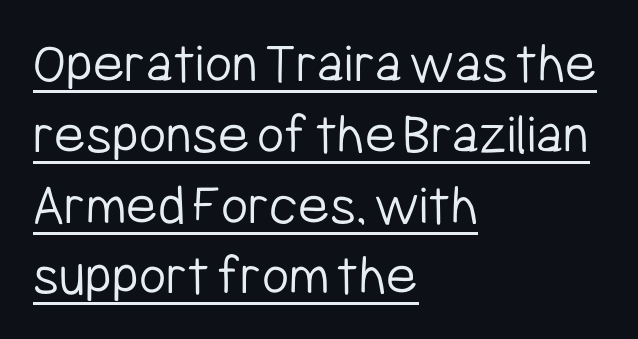
Line starts are locked; line ends wander. The letters carry no serifs — their stems end cleanly without finishing strokes. Characters follow at the spacing the type designer built in. Weight: regular or lighter.
